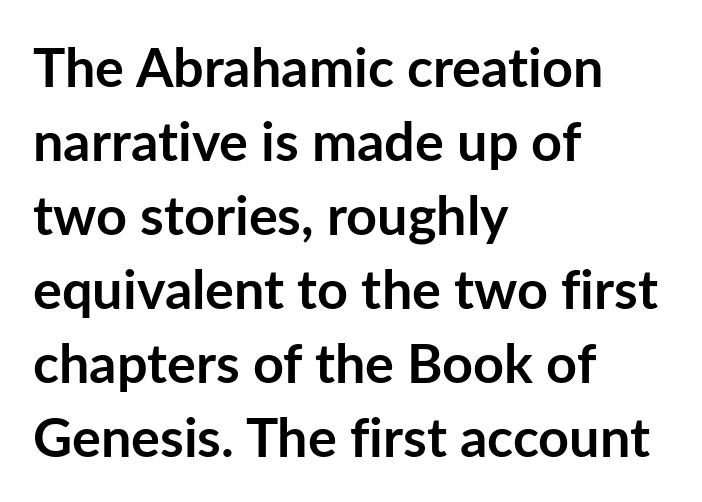
The image shows 54 px semibold sans-serif type, upright; set left-aligned, normal line spacing (1.37x), normal letter spacing, not underlined; low stroke contrast and a medium x-height.
